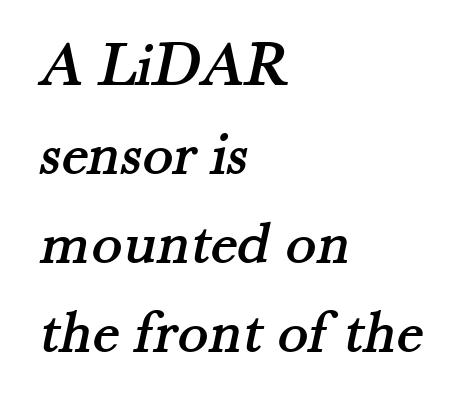
The image shows 64 px serif type; set left-aligned, normal line spacing (1.39x), normal letter spacing, not underlined; medium stroke contrast and a small x-height.
